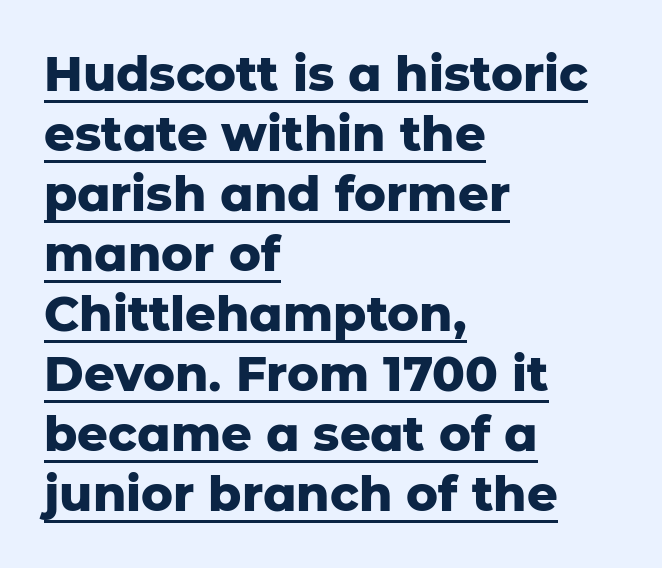
The image shows 48 px heavy sans-serif type, upright; set left-aligned, normal line spacing (1.25x), normal letter spacing, underlined; low stroke contrast and a medium x-height.
